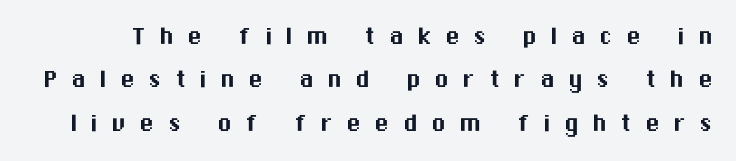
The image shows 29 px sans-serif type, upright; set normal line spacing (1.5x), unusually wide letter spacing (+0.47 em), not underlined; medium stroke contrast and a medium x-height.
